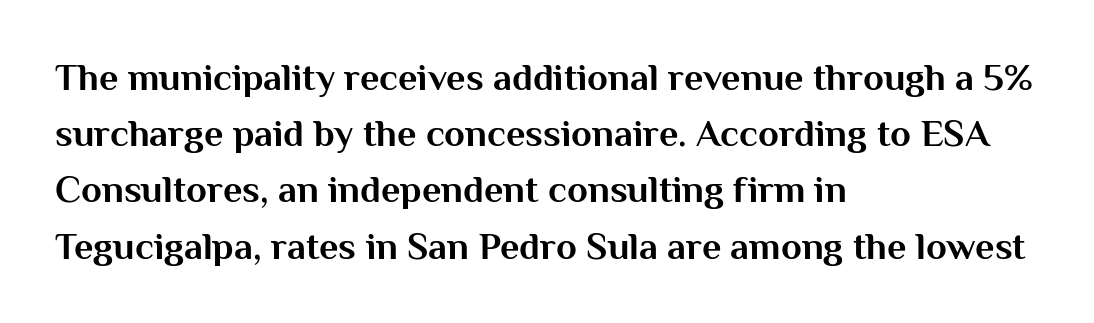
The specimen reads as upright at a glance. Does the weight exceed regular? Yes, all the way to bold. Glyph-to-glyph distance matches everyday printed text. The passage shown is typed in a proportional face where columns would drift.
